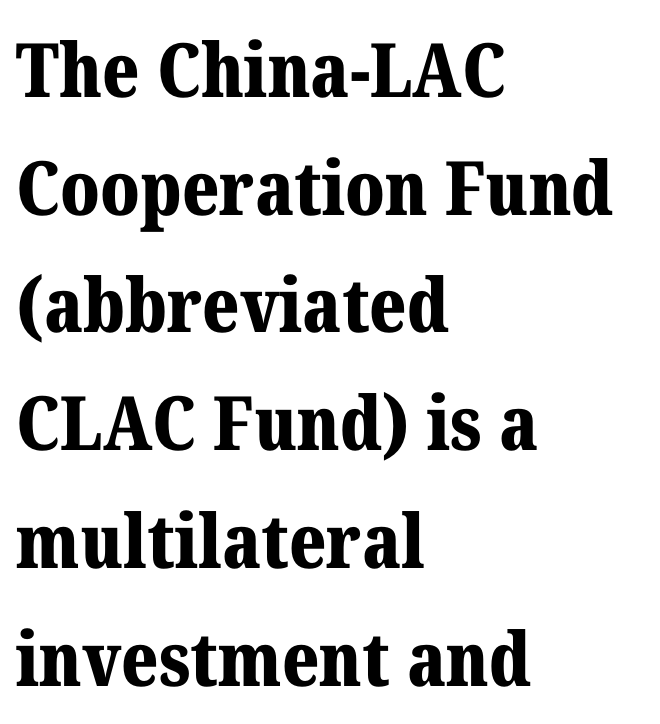
{"serif": "yes", "italic": "no", "bold": "yes", "weight": "bold", "width": "normal", "stroke_contrast": "medium", "x_height": "medium", "monospaced": "no", "underline": "no", "align": "left", "line_spacing": "normal", "line_spacing_ratio": 1.57, "letter_spacing": "normal", "letter_spacing_em": 0.0, "glyph_px": 75}
